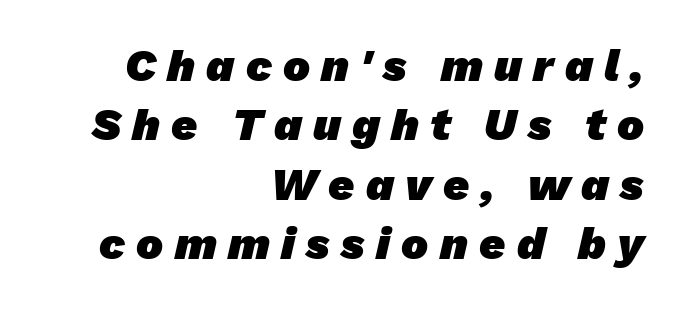
{"serif": "no", "bold": "yes", "weight": "heavy", "width": "normal", "stroke_contrast": "low", "x_height": "medium", "monospaced": "no", "underline": "no", "align": "right", "line_spacing": "normal", "line_spacing_ratio": 1.32, "letter_spacing": "wide", "letter_spacing_em": 0.25, "glyph_px": 45}
